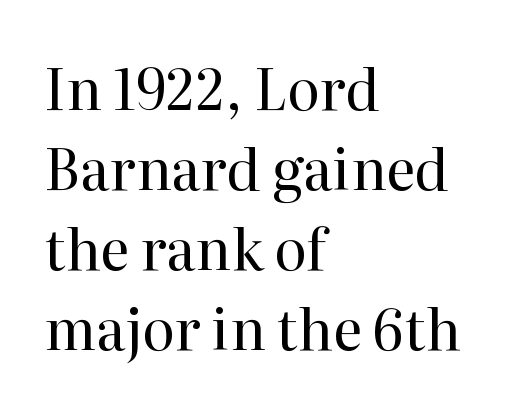
Q: Is the text bold? A: No.
Q: Is the text italic (slanted)? A: No, it is upright.
Q: Is the typeface a serif or a sans-serif typeface? A: Serif.
Q: Is the text underlined? A: No.
Q: How is the paragraph aligned? A: Left-aligned.
Q: Is the spacing between letters normal or unusually wide? A: Normal.
Q: Is the spacing between lines tight, normal or loose? A: Normal.
Q: Width (condensed, normal, or wide)? A: Normal.
Q: Stroke contrast? A: High.
Q: x-height? A: Medium.
Q: Monospaced? A: No.
